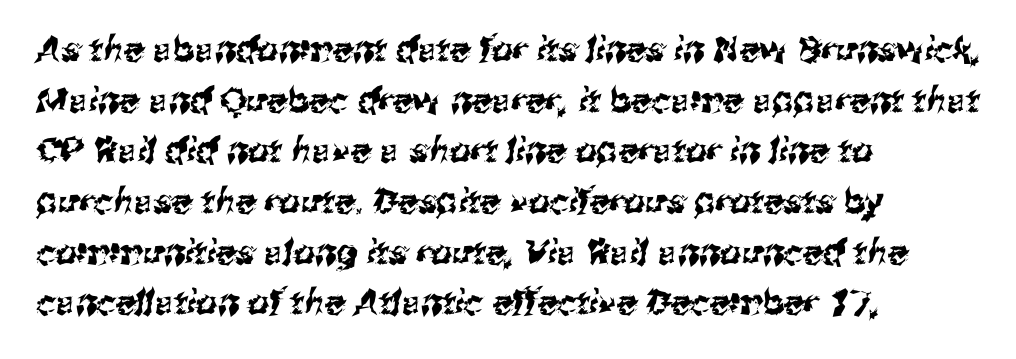
Q: Is the typeface a serif or a sans-serif typeface? A: Sans-serif.
Q: Is the text underlined? A: No.
Q: How is the paragraph aligned? A: Left-aligned.
Q: Is the spacing between letters normal or unusually wide? A: Normal.
Q: Is the spacing between lines tight, normal or loose? A: Normal.
Q: Width (condensed, normal, or wide)? A: Normal.
Q: Stroke contrast? A: Medium.
Q: x-height? A: Medium.
Q: Monospaced? A: No.
